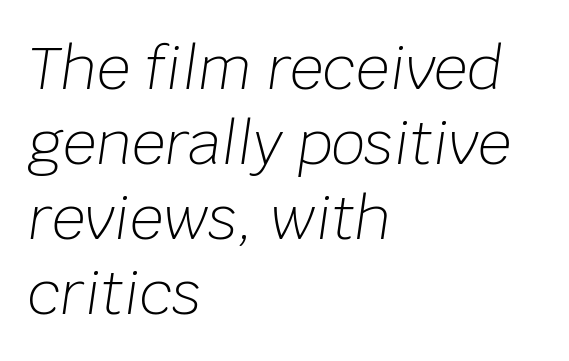
The image shows 59 px light type, italic (leaning right); set left-aligned, normal line spacing (1.27x), normal letter spacing, not underlined; low stroke contrast and a large x-height.
